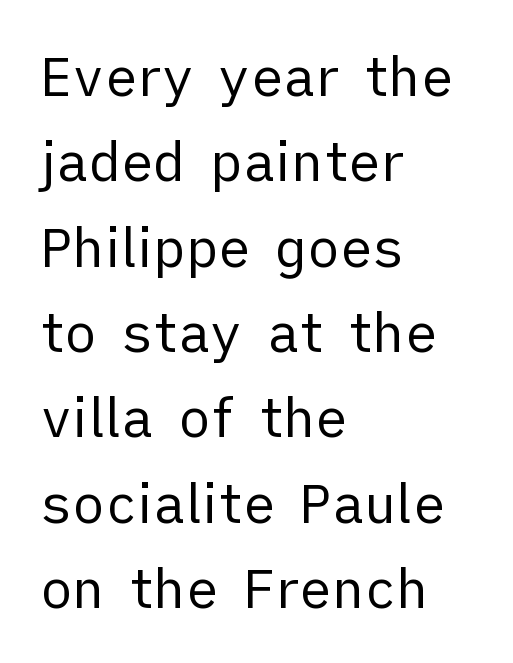
The image shows 54 px regular-weight sans-serif type, upright; set left-aligned, normal line spacing (1.58x), normal letter spacing, not underlined; low stroke contrast and a medium x-height.
